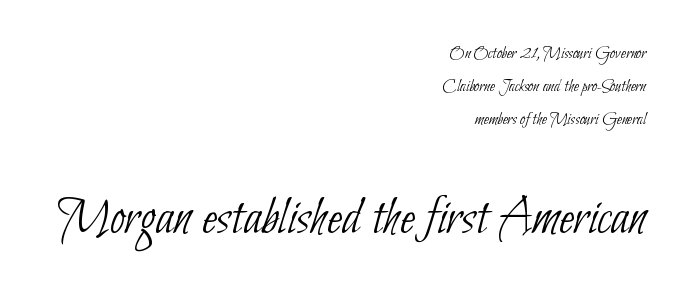
Heaviness? Minimal to ordinary, like unemphasized prose. This layout puts the modest block above and the oversized block below. Letterform terminals end flat and unadorned throughout the passage. Honestly, there is no underline to notice here at all.
